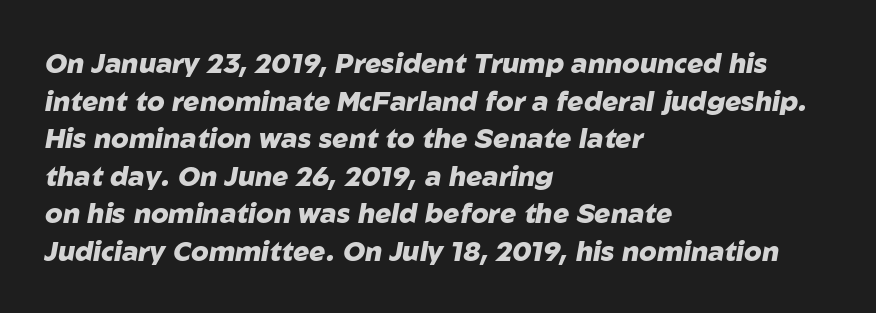
{"italic": "yes", "lean": "right", "slant_degrees": 10, "bold": "yes", "underline": "no", "align": "left", "line_spacing": "normal", "line_spacing_ratio": 1.39, "letter_spacing": "normal", "letter_spacing_em": 0.0, "glyph_px": 27}
